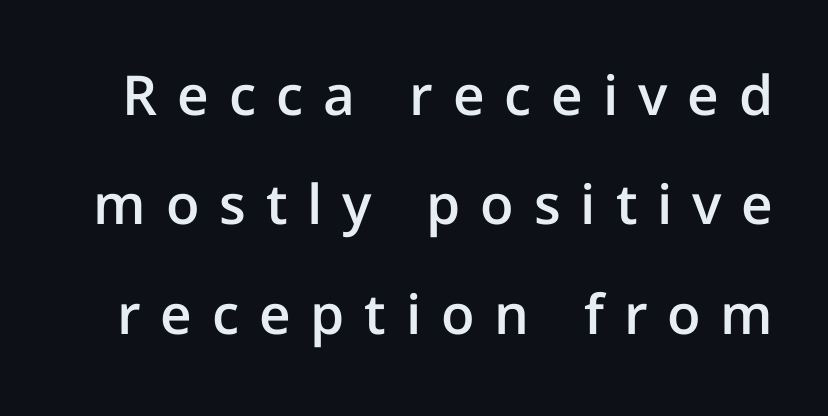
The image shows 55 px semibold sans-serif type, upright; set loose line spacing (1.99x), unusually wide letter spacing (+0.36 em), not underlined; low stroke contrast and a medium x-height.
